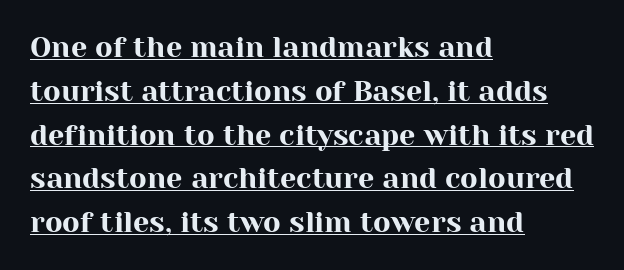
Underlining? Definitely there. Honestly, the row spacing looks completely unremarkable. The letterforms sit shoulder to shoulder at normal distance. These lines are rendered in a variable-pitch font. Nope, not italic — everything's standing straight.
